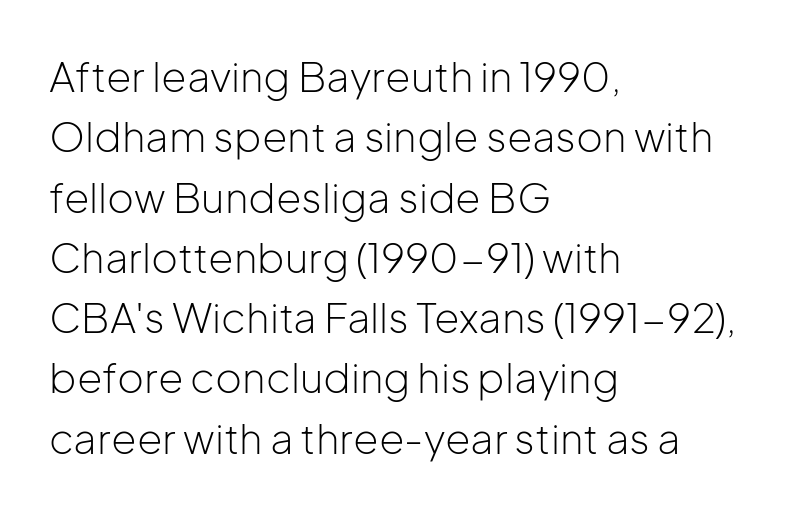
The zone under the glyphs is completely vacant. Serifs: no, the terminals of the letterforms are clean. The lettering stays uniformly vertical, giving the passage a roman look. Teacher's note: observe the even left margin — that is flush-left alignment.
